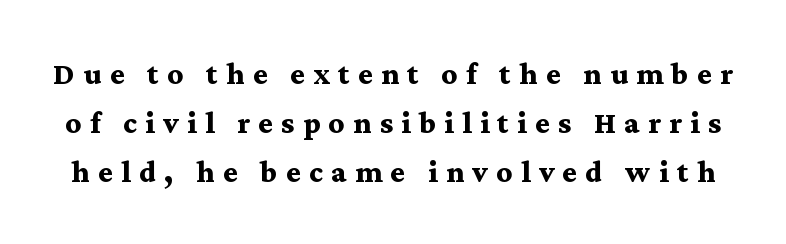
Q: Is the text bold? A: Yes.
Q: Is the text italic (slanted)? A: No, it is upright.
Q: Is the typeface a serif or a sans-serif typeface? A: Serif.
Q: Is the text underlined? A: No.
Q: Is the spacing between letters normal or unusually wide? A: Unusually wide.
Q: Is the spacing between lines tight, normal or loose? A: Normal.
Q: Width (condensed, normal, or wide)? A: Wide.
Q: Stroke contrast? A: Medium.
Q: x-height? A: Medium.
Q: Monospaced? A: No.
